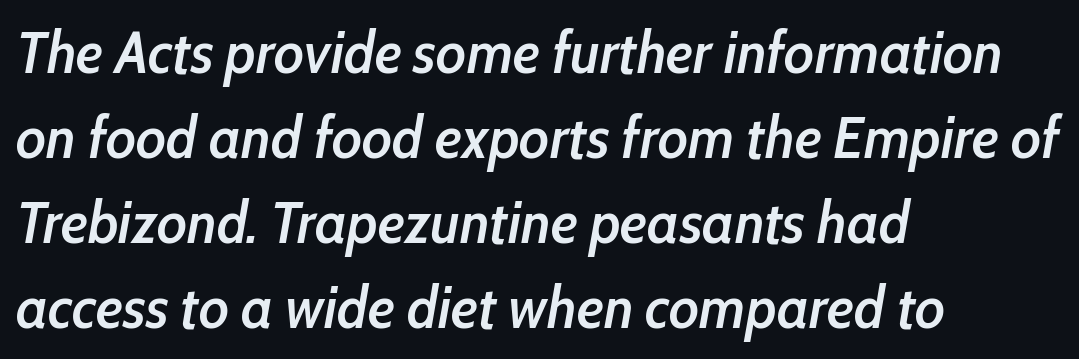
Check the space under the baseline: it is left empty. Teacher's note: observe the even left margin — that is flush-left alignment. Compared with typical paragraphs, the rows here are spaced about the same. Looking at the ascenders, they clearly lean. Default kerning and tracking; the words read as compact shapes.
